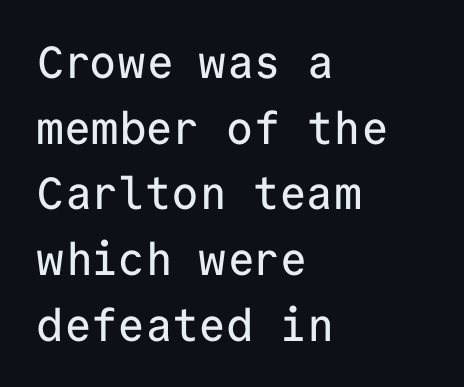
The image shows 45 px sans-serif type, upright, monospaced; set left-aligned, normal line spacing (1.46x), normal letter spacing, not underlined; low stroke contrast and a medium x-height.
